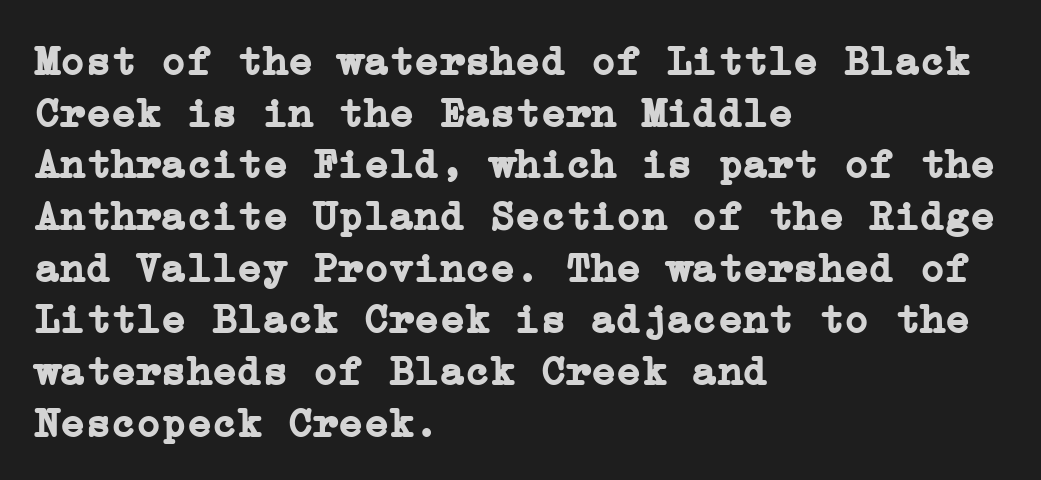
The image shows 42 px semibold serif type, upright; set left-aligned, line spacing 1.23x, normal letter spacing, not underlined; low stroke contrast and a medium x-height.
